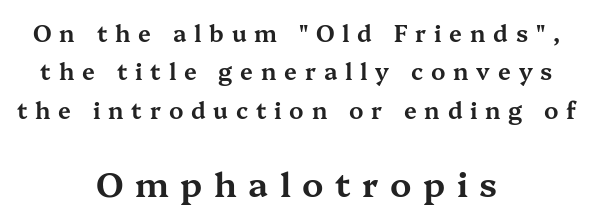
Q: Is the text italic (slanted)? A: No, it is upright.
Q: Is the typeface a serif or a sans-serif typeface? A: Serif.
Q: Is the text underlined? A: No.
Q: How is the paragraph aligned? A: Centered.
Q: Is the spacing between letters normal or unusually wide? A: Unusually wide.
Q: Is the spacing between lines tight, normal or loose? A: Normal.
Q: Which block of text is set in a larger size, the first (top) or the second (bottom)? A: The second (bottom) one.
Q: Width (condensed, normal, or wide)? A: Wide.
Q: Stroke contrast? A: Medium.
Q: x-height? A: Medium.
Q: Monospaced? A: No.
